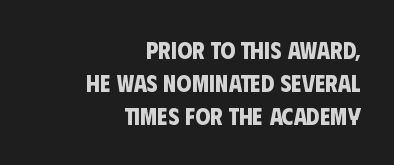
Honestly, the letter spacing is just normal — you wouldn't notice it. Leading: standard. Strong, thick strokes mark this as bold type. The compositor pushed each line to the right boundary. Type without underlining.
